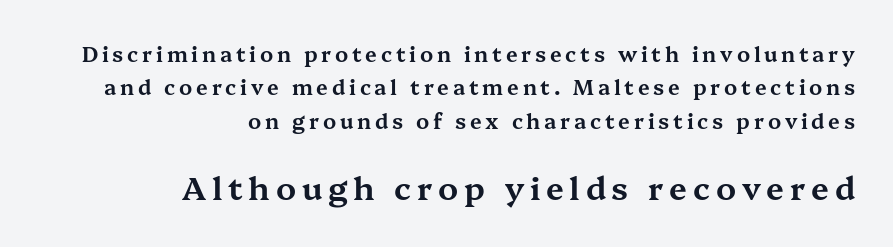
Beneath every word, the page is bare. Little horizontal feet cap the strokes, marking this as serif type. Compare the two chunks: the lower has the greater cap height. The passage shown is typed in a proportional face where columns would drift. If you drew a ruler down the right edge, every line would touch it.
